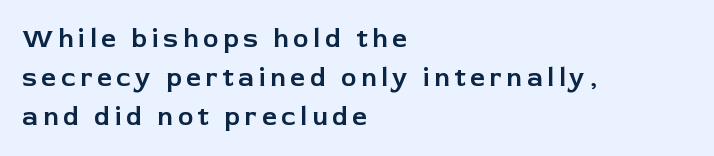
{"italic": "no", "underline": "no", "align": "left", "line_spacing": "normal", "line_spacing_ratio": 1.5, "glyph_px": 26}
